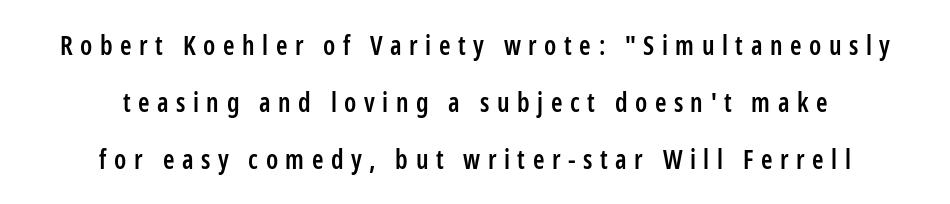
The whitespace from short lines is split evenly between both sides. Underlining? Definitely not there. Students, observe: this is what heavily led, spacious text looks like. The specimen reads as upright at a glance. There is plenty of visible air inserted between adjacent glyphs.
